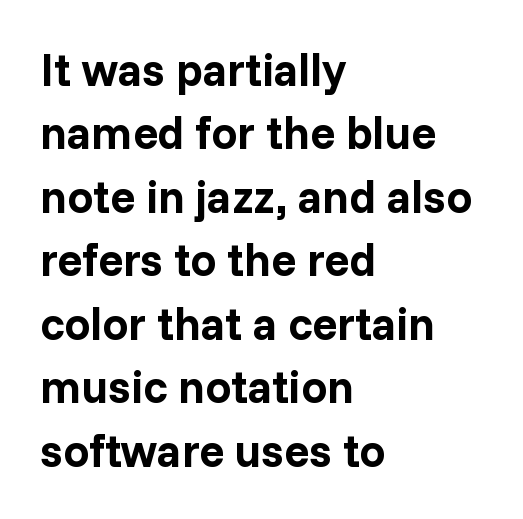
The space beneath each line is pristine and unruled. A typesetter would call this leading conventional body-copy spacing. Notice how the passage keeps a crisp vertical edge on the left only. Vertical strokes here are truly vertical. Strokes here are thick enough to call this a true bold.
